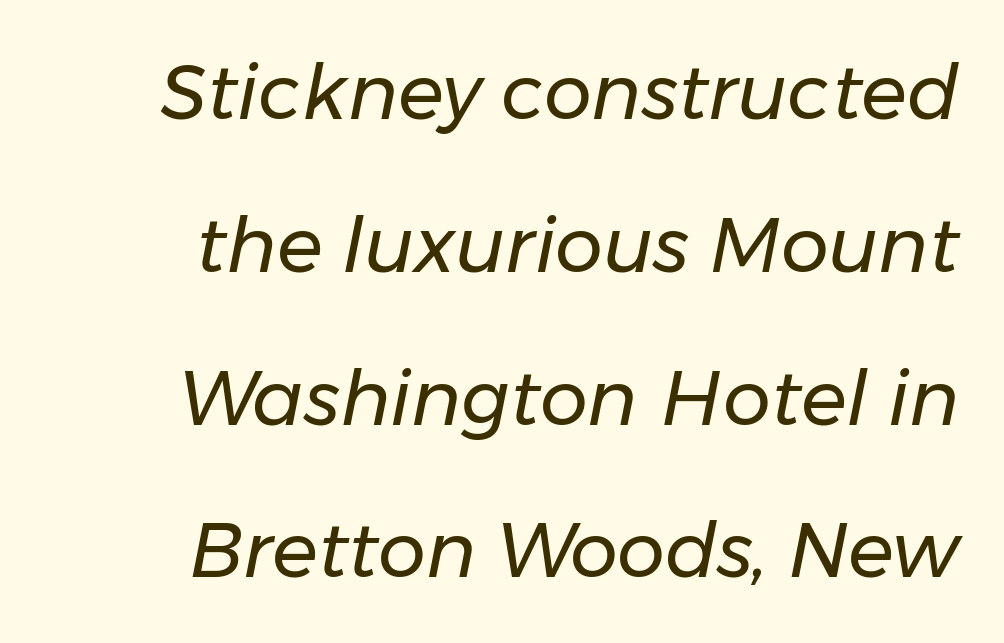
Q: Is the text bold? A: No.
Q: Is the text italic (slanted)? A: Yes, it leans right by about 11 degrees.
Q: Is the text underlined? A: No.
Q: How is the paragraph aligned? A: Right-aligned.
Q: Is the spacing between letters normal or unusually wide? A: Normal.
Q: Is the spacing between lines tight, normal or loose? A: Loose.
Q: Width (condensed, normal, or wide)? A: Normal.
Q: Stroke contrast? A: Low.
Q: x-height? A: Medium.
Q: Monospaced? A: No.
